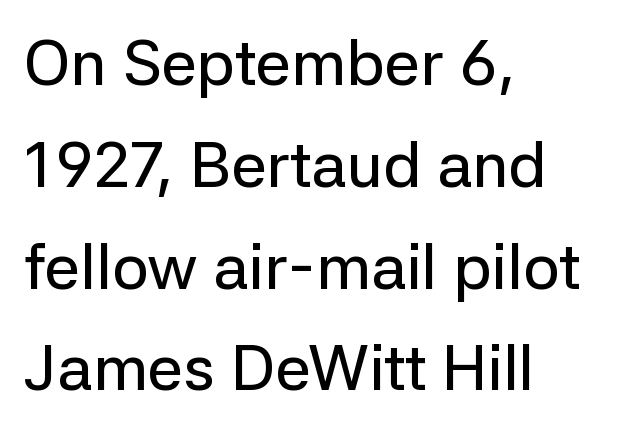
{"serif": "no", "italic": "no", "width": "normal", "stroke_contrast": "low", "x_height": "medium", "monospaced": "no", "underline": "no", "align": "left", "line_spacing": "normal", "line_spacing_ratio": 1.59, "letter_spacing": "normal", "letter_spacing_em": 0.0, "glyph_px": 64}
